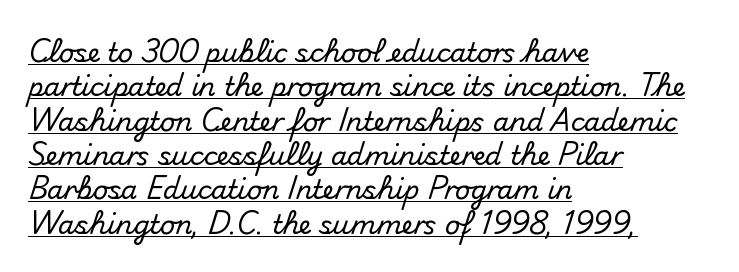
Characters follow at the spacing the type designer built in. Short and long lines alike share a common starting point at left. Regarding leading, the lines here are spaced in the standard way. Check the space under the baseline: a stroke is drawn there.
